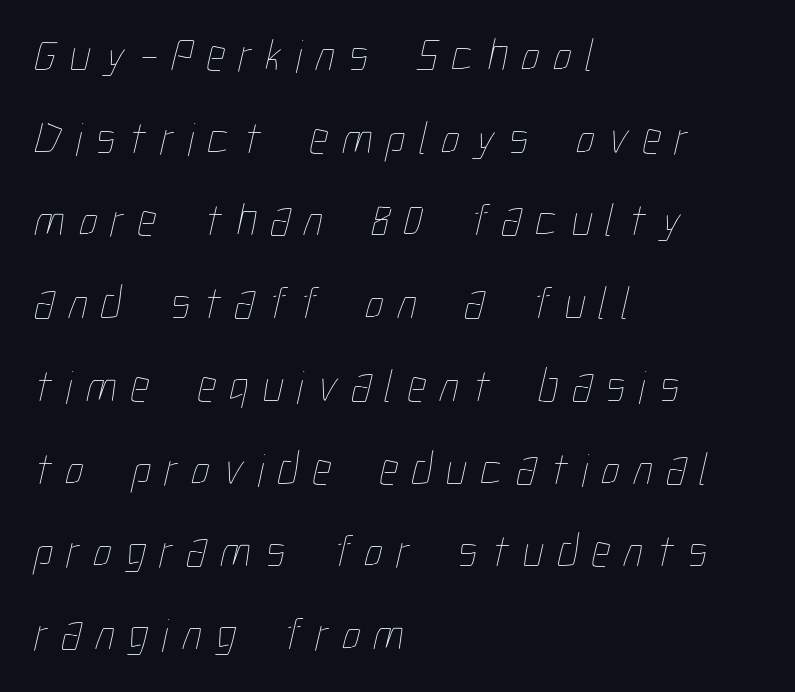
The image shows 47 px thin, condensed type; set left-aligned, line spacing 1.76x, unusually wide letter spacing (+0.29 em), not underlined; low stroke contrast and a medium x-height.
